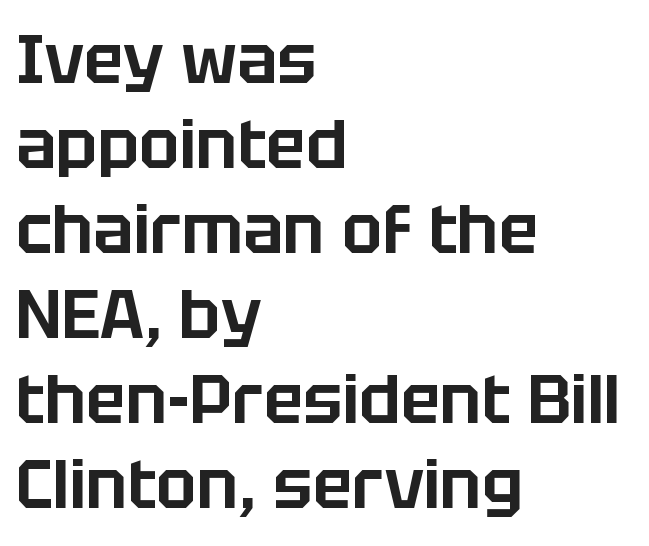
Each letter's strokes conclude bluntly, with no projecting serifs. The paragraph shown leans on its left margin. Each letter keeps its own natural width here, so spacing adapts to shape. If you drew a line through each stem, it would be perfectly vertical. Here the glyphs are tracked normally, forming tight word shapes.
